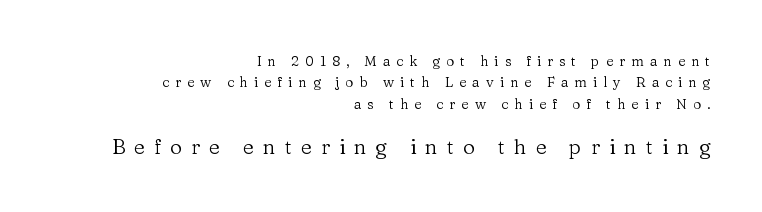
The image shows 21 px text type, upright; set right-aligned, normal line spacing (1.52x), unusually wide letter spacing (+0.43 em), not underlined; the second (bottom) block is 1.5x larger.
